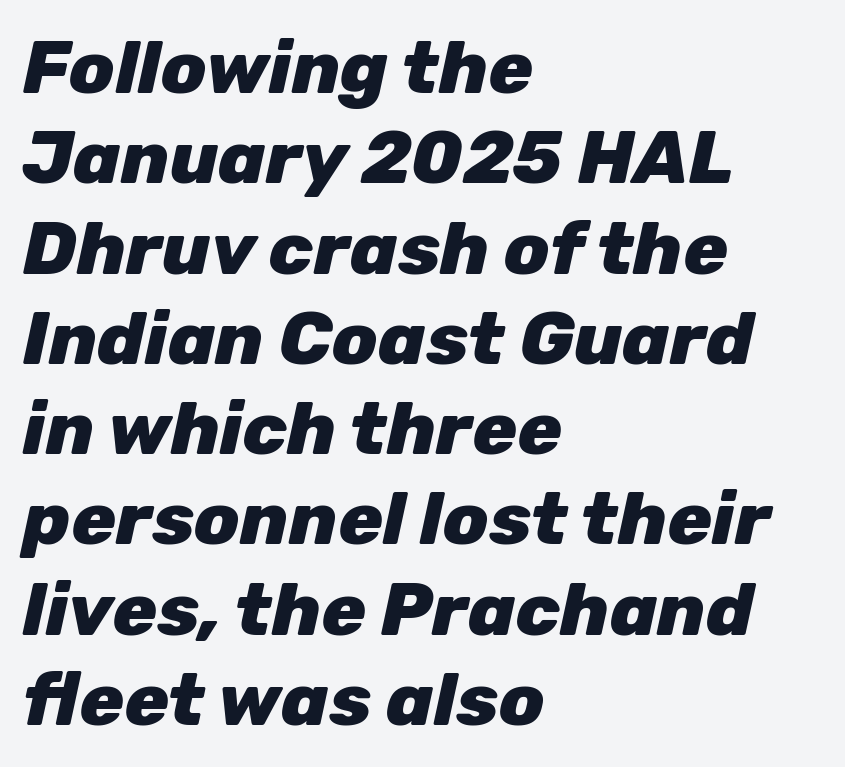
The paragraph has a hard left edge and a soft right edge. Character widths vary here, with narrow letters taking less room than wide ones. The passage shown is emphatically bold. Compared with ordinary roman type, these characters are visibly tilted. Tracking here is standard; glyphs follow each other at the usual distance. Rule under the text: the space is simply empty.
